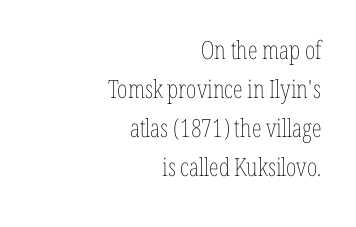
Characters follow at the spacing the type designer built in. Visually the block forms a straight wall on the right and a jagged coastline on the left. Stroke mass is kept to a normal reading level or below. Italic: no, the glyphs are upright roman.
